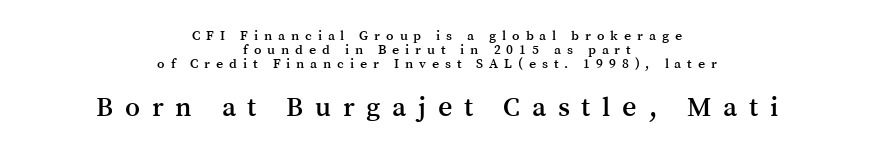
Q: Is the text italic (slanted)? A: No, it is upright.
Q: Is the typeface a serif or a sans-serif typeface? A: Serif.
Q: Is the text underlined? A: No.
Q: How is the paragraph aligned? A: Centered.
Q: Is the spacing between letters normal or unusually wide? A: Unusually wide.
Q: Is the spacing between lines tight, normal or loose? A: Tight.
Q: Which block of text is set in a larger size, the first (top) or the second (bottom)? A: The second (bottom) one.
Q: Width (condensed, normal, or wide)? A: Normal.
Q: Stroke contrast? A: Medium.
Q: x-height? A: Medium.
Q: Monospaced? A: No.
